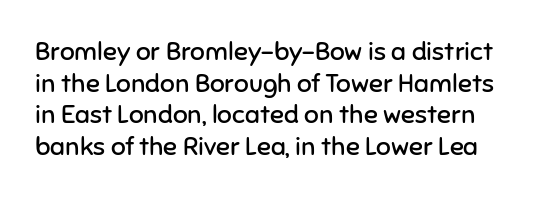
{"italic": "no", "bold": "no", "underline": "no", "line_spacing_ratio": 1.22, "letter_spacing": "normal", "letter_spacing_em": 0.0, "glyph_px": 26}
